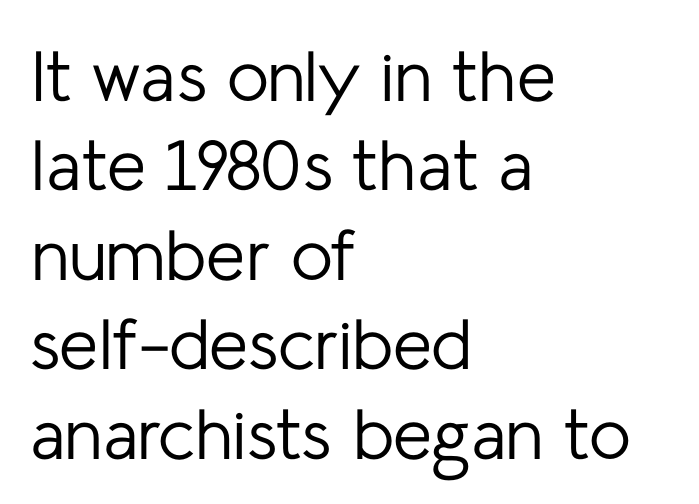
Q: Is the text bold? A: No.
Q: Is the text italic (slanted)? A: No, it is upright.
Q: Is the typeface a serif or a sans-serif typeface? A: Sans-serif.
Q: Is the text underlined? A: No.
Q: How is the paragraph aligned? A: Left-aligned.
Q: Is the spacing between letters normal or unusually wide? A: Normal.
Q: Is the spacing between lines tight, normal or loose? A: Normal.
Q: Width (condensed, normal, or wide)? A: Normal.
Q: Stroke contrast? A: Low.
Q: x-height? A: Medium.
Q: Monospaced? A: No.
